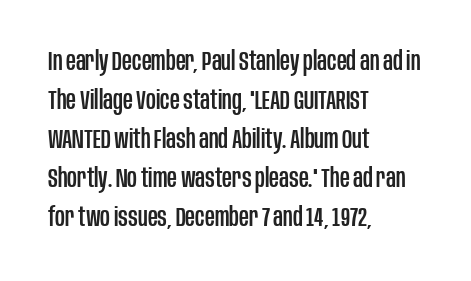
This block has exactly the height ordinary leading produces. The specimen reads as upright at a glance. Letters rest on an invisible, unmarked baseline. Compared with typical body copy, the letter spacing here is the same.
